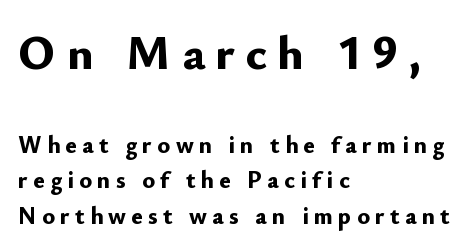
{"serif": "no", "italic": "no", "bold": "yes", "weight": "bold", "width": "normal", "stroke_contrast": "low", "x_height": "small", "monospaced": "no", "underline": "no", "align": "left", "line_spacing": "normal", "line_spacing_ratio": 1.47, "letter_spacing": "wide", "letter_spacing_em": 0.22, "larger_block": "first", "size_ratio": 2.0, "glyph_px": 48}
